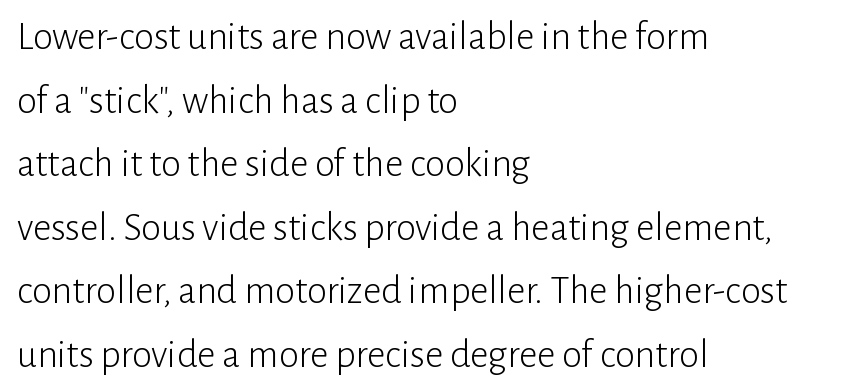
The image shows 40 px light sans-serif type, upright; set left-aligned, normal line spacing (1.59x), normal letter spacing, not underlined; low stroke contrast and a medium x-height.
